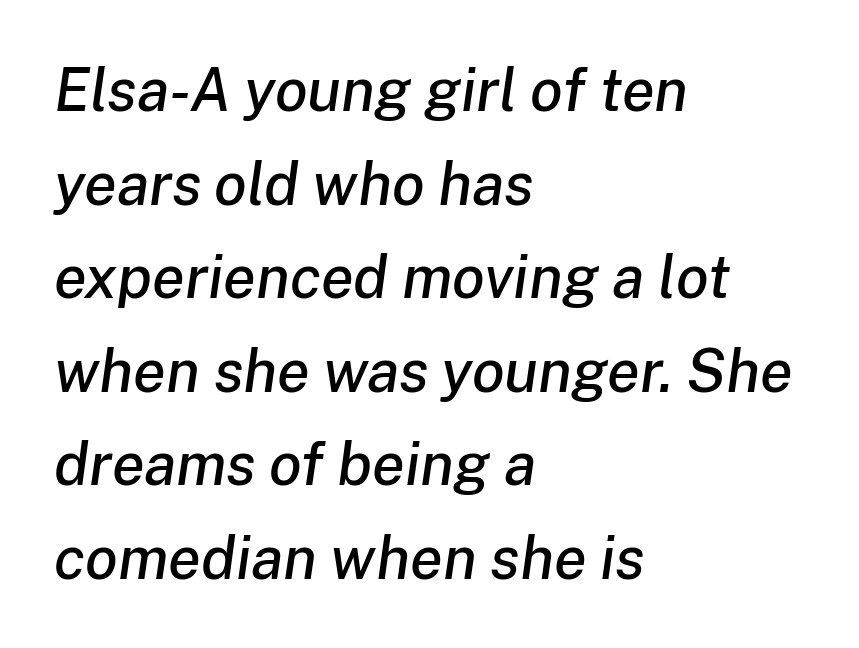
The rows are spaced the way most documents space them. Spacing verdict: proportional, widths tailored to each character. The font's italic variant was chosen for this text. Underline: absent.
